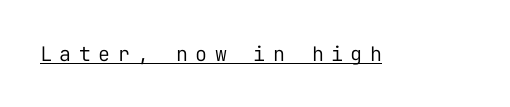
The image shows 20 px text type, upright; set unusually wide letter spacing (+0.37 em), underlined.
